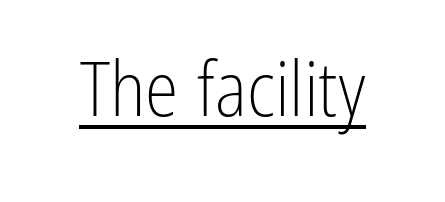
Q: Is the text bold? A: No.
Q: Is the text italic (slanted)? A: No, it is upright.
Q: Is the typeface a serif or a sans-serif typeface? A: Sans-serif.
Q: Is the text underlined? A: Yes.
Q: Is the spacing between letters normal or unusually wide? A: Normal.
Q: Width (condensed, normal, or wide)? A: Condensed.
Q: Stroke contrast? A: Low.
Q: x-height? A: Medium.
Q: Monospaced? A: No.
